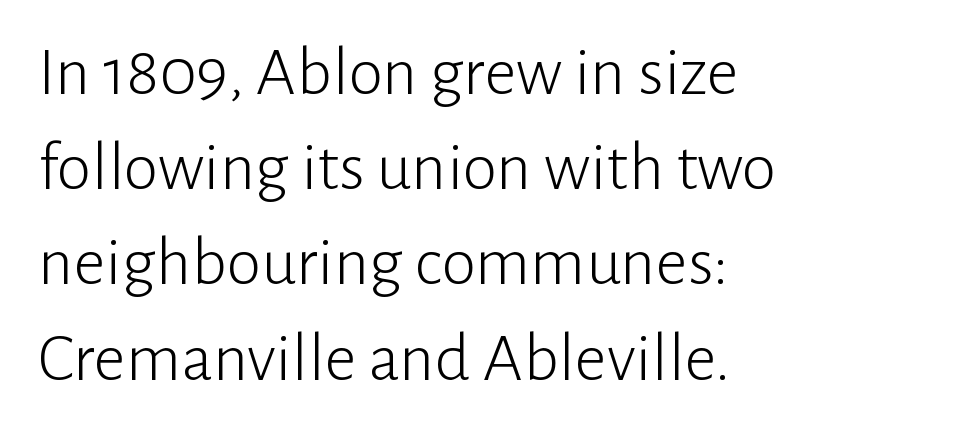
The image shows 70 px light sans-serif type, upright; set left-aligned, normal line spacing (1.36x), normal letter spacing, not underlined; low stroke contrast and a medium x-height.
